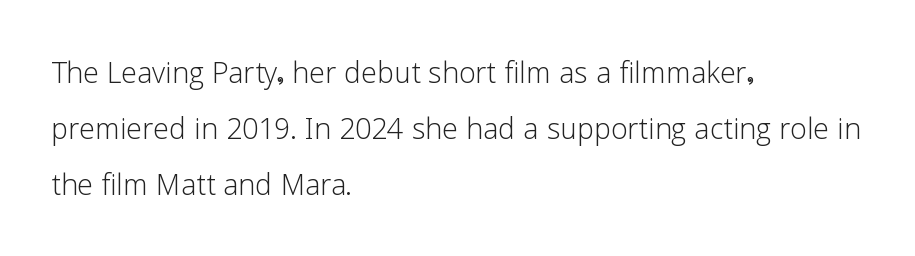
{"serif": "no", "italic": "no", "bold": "no", "weight": "light", "width": "normal", "stroke_contrast": "low", "x_height": "medium", "monospaced": "no", "underline": "no", "align": "left", "line_spacing": "normal", "line_spacing_ratio": 1.47, "letter_spacing": "normal", "letter_spacing_em": 0.0, "glyph_px": 38}
